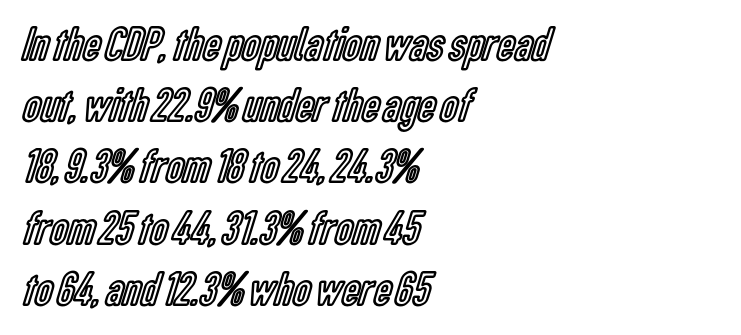
{"width": "condensed", "x_height": "medium", "monospaced": "no", "underline": "no", "align": "left", "line_spacing": "normal", "line_spacing_ratio": 1.25, "letter_spacing": "normal", "letter_spacing_em": 0.0, "glyph_px": 49}
